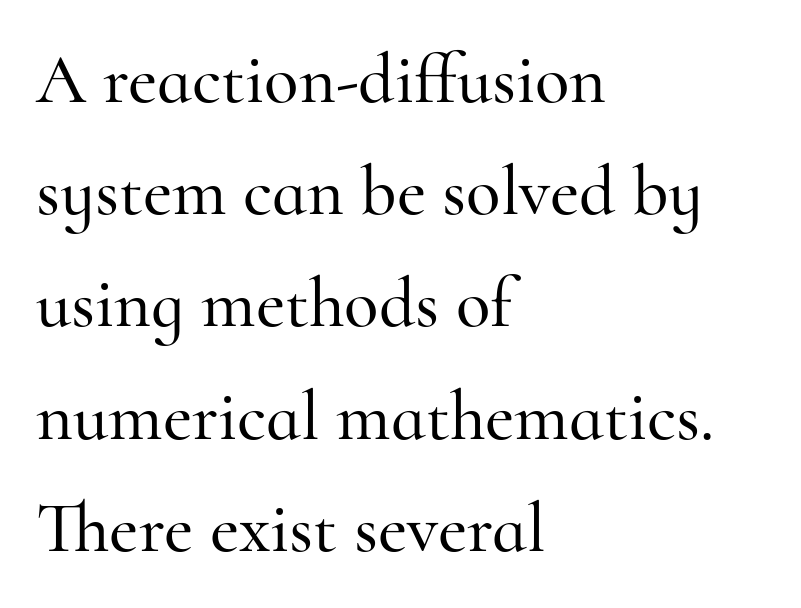
In terms of leading, this rendering sits right in the middle. Tracking value appears to be zero — textbook default spacing. Only glyphs here, with clear space below each row. This sample is left-justified, so line endings fall wherever the words run out. These lines were composed using upright roman letters. Spacing verdict: proportional, widths tailored to each character.
